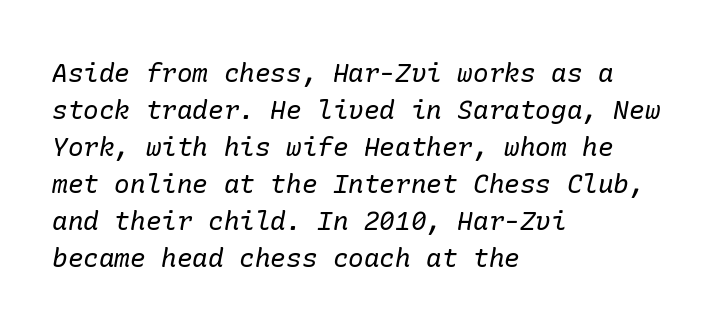
The image shows 26 px text type, italic (leaning right); set left-aligned, normal line spacing (1.42x), normal letter spacing, not underlined.
